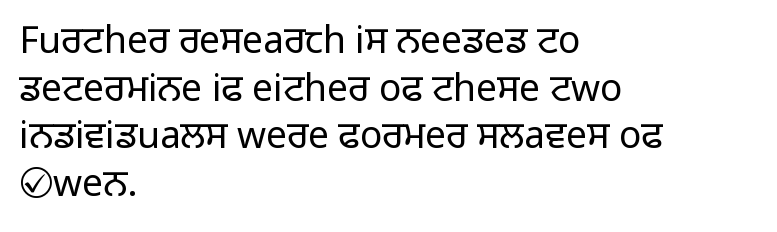
The letters advance in unequal steps, a hallmark of proportional type. Posture: straight, roman, zero tilt. This block has exactly the height ordinary leading produces. Left-aligned paragraph, ragged on the right. To sum up the face: it is a sans, with no serifs.
